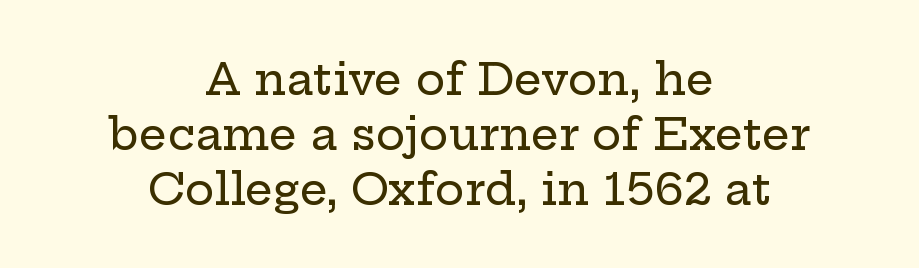
Q: Is the text italic (slanted)? A: No, it is upright.
Q: Is the typeface a serif or a sans-serif typeface? A: Serif.
Q: Is the text underlined? A: No.
Q: How is the paragraph aligned? A: Centered.
Q: Is the spacing between letters normal or unusually wide? A: Normal.
Q: Is the spacing between lines tight, normal or loose? A: Normal.
Q: Width (condensed, normal, or wide)? A: Wide.
Q: Stroke contrast? A: Low.
Q: x-height? A: Medium.
Q: Monospaced? A: No.
